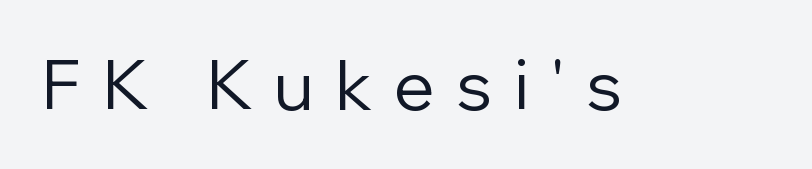
The type sits square on the baseline with zero lean. Note the varied advance widths — an 'i' is clearly narrower than an 'm'. The specimen omits any rule beneath the text block's lines. Unlike a traditional serif, this face leaves its strokes unadorned. This is not heavy type; no bold has been used. The letterforms stand isolated, each surrounded by extra space.
